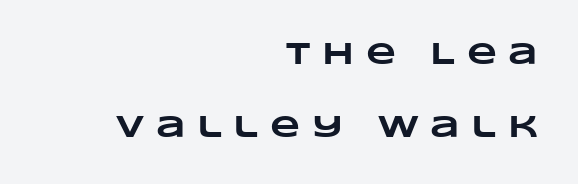
Q: Is the text bold? A: Yes.
Q: Is the text underlined? A: No.
Q: How is the paragraph aligned? A: Right-aligned.
Q: Is the spacing between letters normal or unusually wide? A: Unusually wide.
Q: Is the spacing between lines tight, normal or loose? A: Loose.
Q: Width (condensed, normal, or wide)? A: Wide.
Q: Stroke contrast? A: Low.
Q: x-height? A: Large.
Q: Monospaced? A: No.
